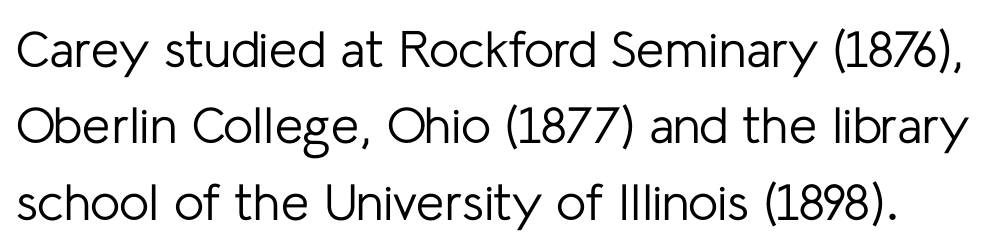
Q: Is the text bold? A: No.
Q: Is the text italic (slanted)? A: No, it is upright.
Q: Is the typeface a serif or a sans-serif typeface? A: Sans-serif.
Q: Is the text underlined? A: No.
Q: Is the spacing between letters normal or unusually wide? A: Normal.
Q: Is the spacing between lines tight, normal or loose? A: Normal.
Q: Width (condensed, normal, or wide)? A: Normal.
Q: Stroke contrast? A: Low.
Q: x-height? A: Medium.
Q: Monospaced? A: No.
